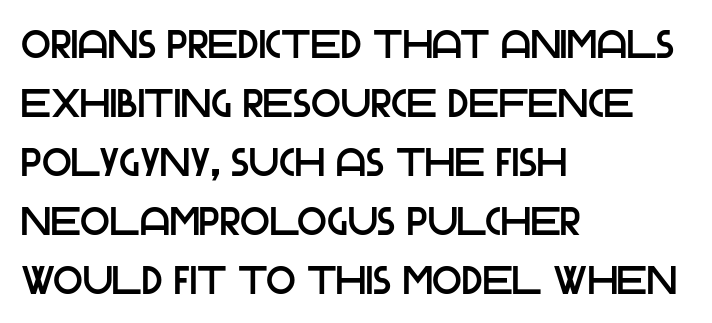
Observe the absence of serifs on each vertical stroke in this sample. Quick note: not italic, upright. One-word summary of the alignment: left. Looks like regular typesetting: each glyph gets only the width it needs.
